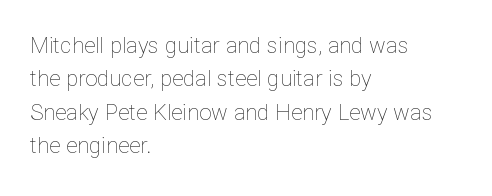
Q: Is the text bold? A: No.
Q: Is the text italic (slanted)? A: No, it is upright.
Q: Is the text underlined? A: No.
Q: How is the paragraph aligned? A: Left-aligned.
Q: Is the spacing between letters normal or unusually wide? A: Normal.
Q: Is the spacing between lines tight, normal or loose? A: Normal.
